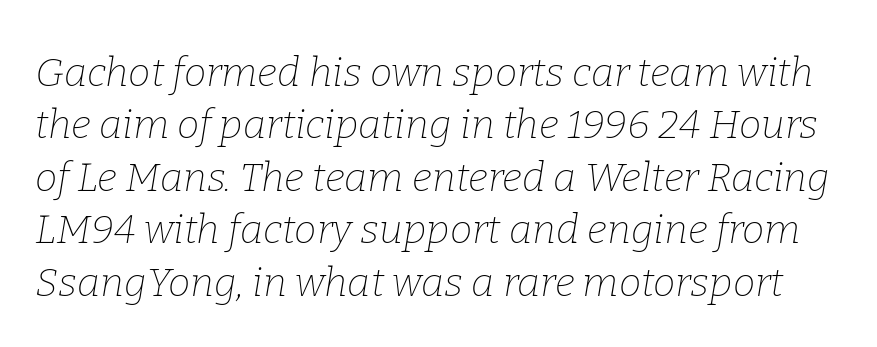
Has an underline been added? It has not. Here the glyphs are tracked normally, forming tight word shapes. This sample keeps an unexceptional amount of space between lines. Heft: none added — not bold. Proportional: the letters do not fall into vertical columns.
